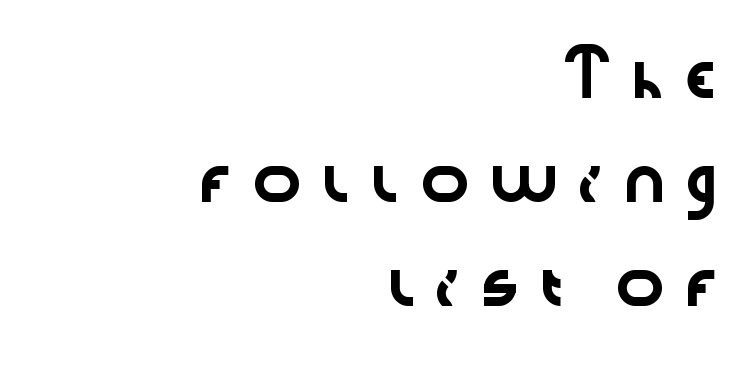
Q: Is the text italic (slanted)? A: No, it is upright.
Q: Is the typeface a serif or a sans-serif typeface? A: Sans-serif.
Q: Is the text underlined? A: No.
Q: How is the paragraph aligned? A: Right-aligned.
Q: Is the spacing between letters normal or unusually wide? A: Unusually wide.
Q: Is the spacing between lines tight, normal or loose? A: Loose.
Q: Width (condensed, normal, or wide)? A: Wide.
Q: Stroke contrast? A: Low.
Q: x-height? A: Medium.
Q: Monospaced? A: No.
